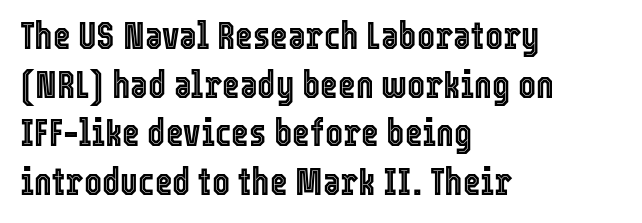
Q: Is the text italic (slanted)? A: No, it is upright.
Q: Is the text underlined? A: No.
Q: How is the paragraph aligned? A: Left-aligned.
Q: Is the spacing between letters normal or unusually wide? A: Normal.
Q: Is the spacing between lines tight, normal or loose? A: Normal.
Q: Width (condensed, normal, or wide)? A: Condensed.
Q: x-height? A: Medium.
Q: Monospaced? A: No.
